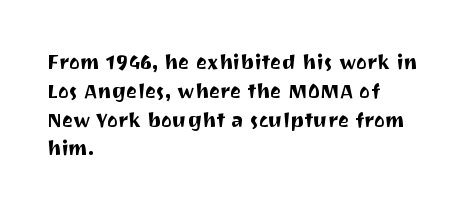
The compositor pushed each line to the left boundary. The strip under each line holds only bare page. When letters stand straight like this, we call the style roman or upright. Letter spacing: default. In terms of leading, this rendering sits right in the middle.
